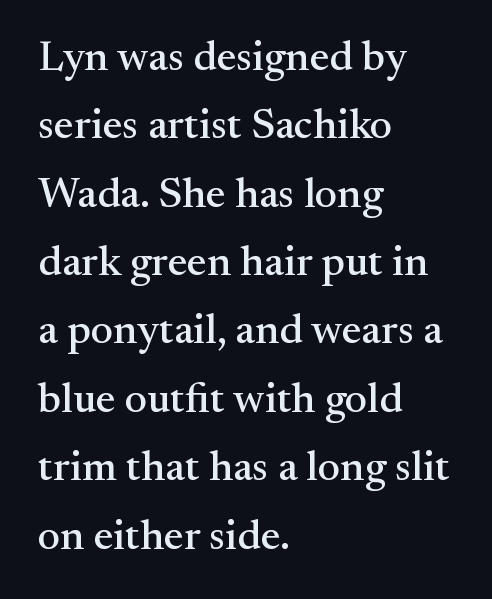
The image shows 43 px serif type, upright; set left-aligned, normal line spacing (1.59x), normal letter spacing, not underlined; medium stroke contrast and a small x-height.
